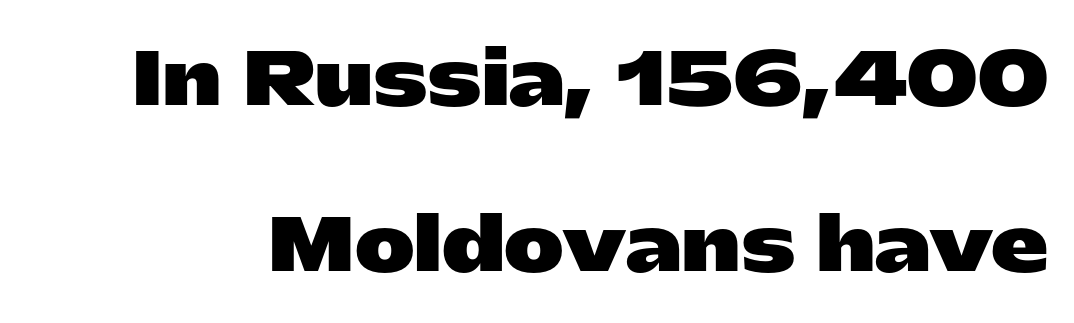
Descender tails drop into unmarked territory. This is heavy type, rendered in bold. Baseline-to-baseline distance is far greater than the letter height. Are there feet on the stems? There aren't — it's a sans. Caption: standard tracking, unaltered.
